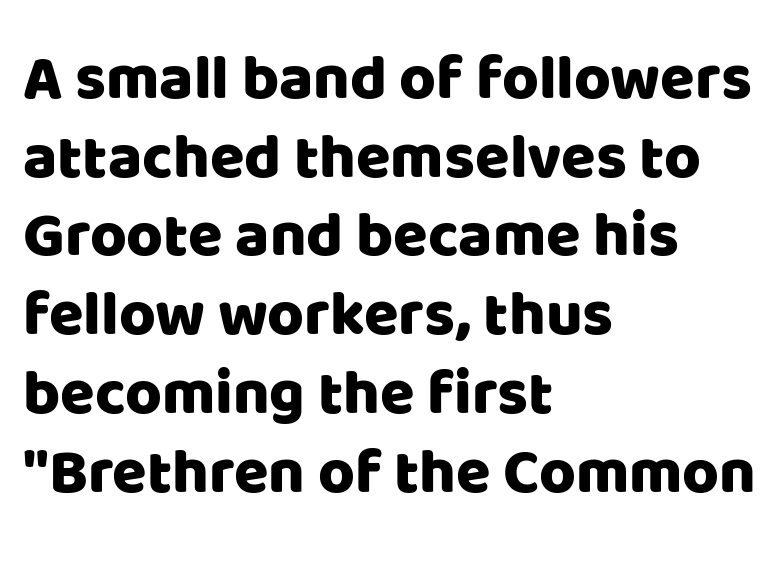
A typesetter would label this face a sans. This rendering uses left alignment, leaving the right contour irregular. Each letter keeps its own natural width here, so spacing adapts to shape. A roman cut, with each character standing at attention.
